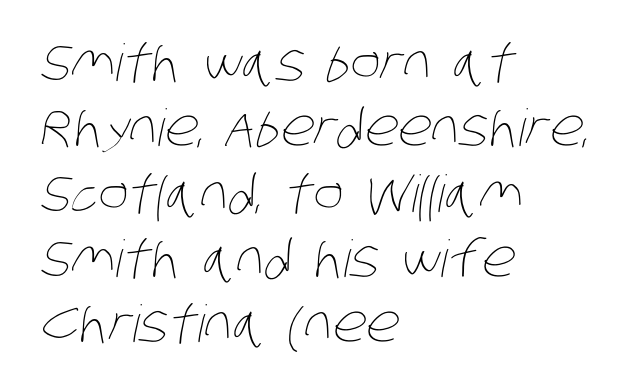
{"bold": "no", "weight": "thin", "width": "condensed", "stroke_contrast": "low", "x_height": "large", "monospaced": "no", "underline": "no", "align": "left", "line_spacing": "normal", "line_spacing_ratio": 1.28, "letter_spacing": "normal", "letter_spacing_em": 0.0, "glyph_px": 51}
